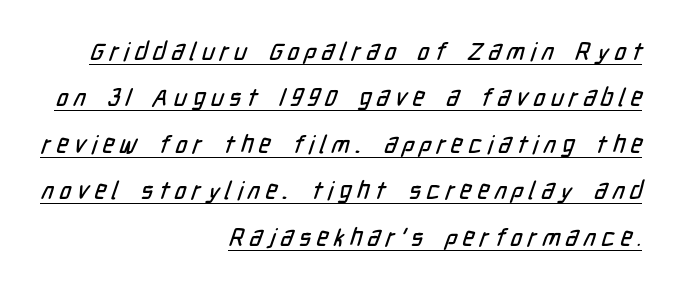
{"underline": "yes", "align": "right", "line_spacing_ratio": 1.86, "letter_spacing": "wide", "letter_spacing_em": 0.22, "glyph_px": 25}
